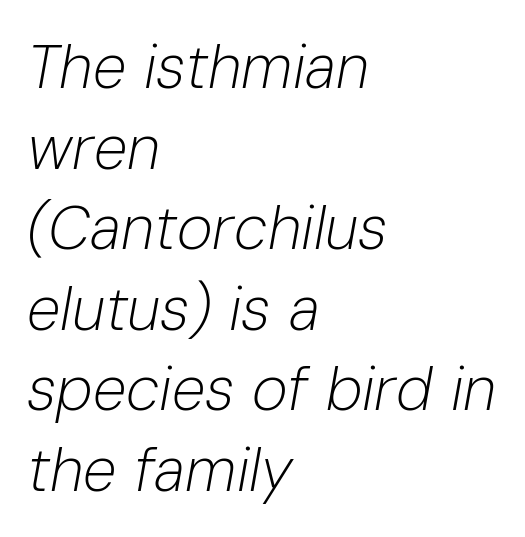
Q: Is the text bold? A: No.
Q: Is the text italic (slanted)? A: Yes, it leans right by about 10 degrees.
Q: Is the text underlined? A: No.
Q: How is the paragraph aligned? A: Left-aligned.
Q: Is the spacing between letters normal or unusually wide? A: Normal.
Q: Is the spacing between lines tight, normal or loose? A: Normal.
Q: Width (condensed, normal, or wide)? A: Normal.
Q: Stroke contrast? A: Low.
Q: x-height? A: Medium.
Q: Monospaced? A: No.
